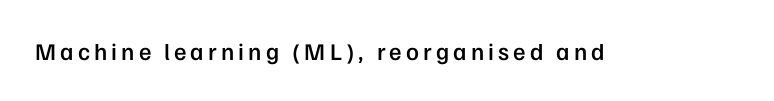
Q: Is the text bold? A: Semi-bold.
Q: Is the text italic (slanted)? A: No, it is upright.
Q: Is the text underlined? A: No.
